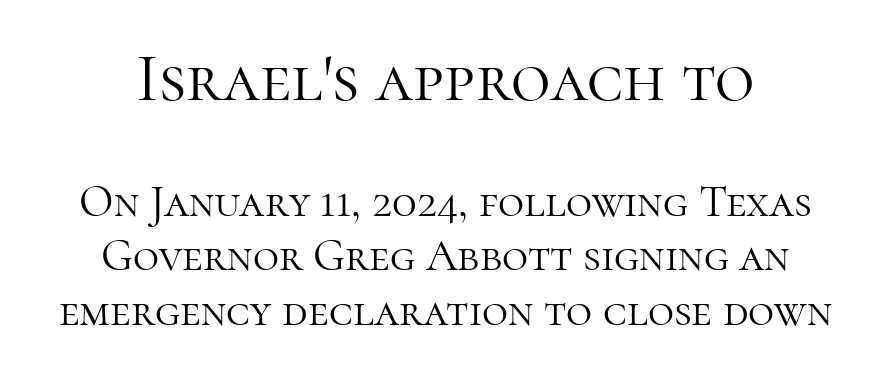
The image shows 68 px light serif type, upright; set centered, line spacing 1.21x, normal letter spacing, not underlined; the first (top) block is 1.51x larger; high stroke contrast and a medium x-height.
